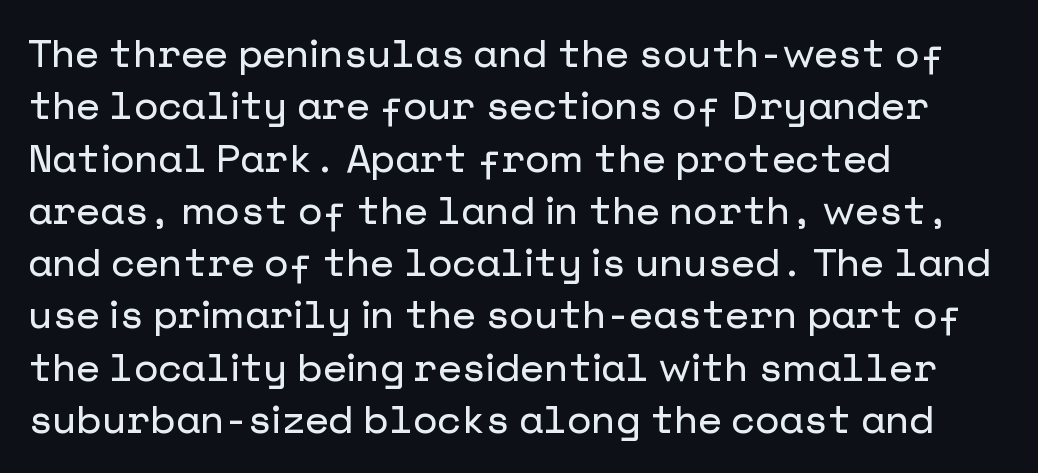
Q: Is the text italic (slanted)? A: No, it is upright.
Q: Is the typeface a serif or a sans-serif typeface? A: Sans-serif.
Q: Is the text underlined? A: No.
Q: How is the paragraph aligned? A: Left-aligned.
Q: Is the spacing between letters normal or unusually wide? A: Normal.
Q: Is the spacing between lines tight, normal or loose? A: Normal.
Q: Width (condensed, normal, or wide)? A: Normal.
Q: Stroke contrast? A: Low.
Q: x-height? A: Medium.
